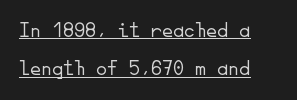
{"italic": "no", "bold": "no", "underline": "yes", "align": "left", "line_spacing_ratio": 1.75, "letter_spacing": "normal", "letter_spacing_em": 0.0, "glyph_px": 22}
